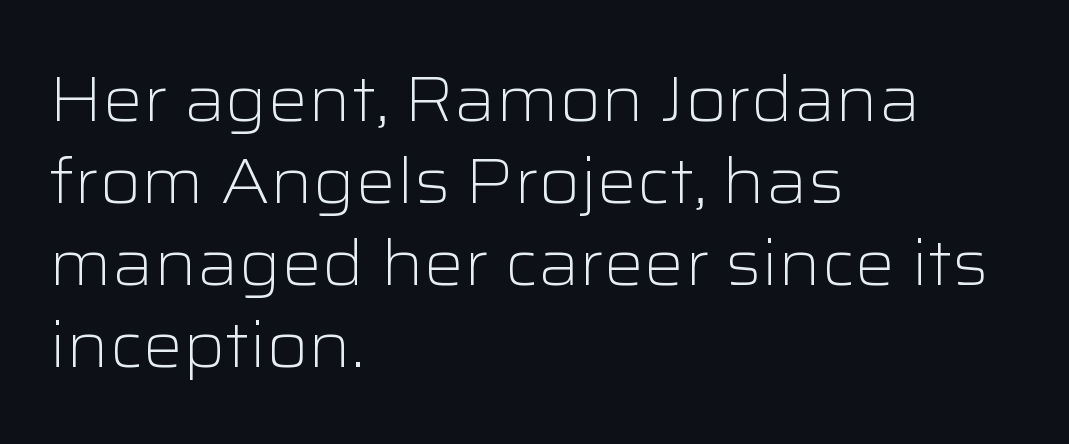
{"serif": "no", "italic": "no", "bold": "no", "weight": "light", "width": "wide", "stroke_contrast": "low", "x_height": "medium", "monospaced": "no", "underline": "no", "align": "left", "line_spacing": "normal", "line_spacing_ratio": 1.3, "letter_spacing": "normal", "letter_spacing_em": 0.0, "glyph_px": 63}
